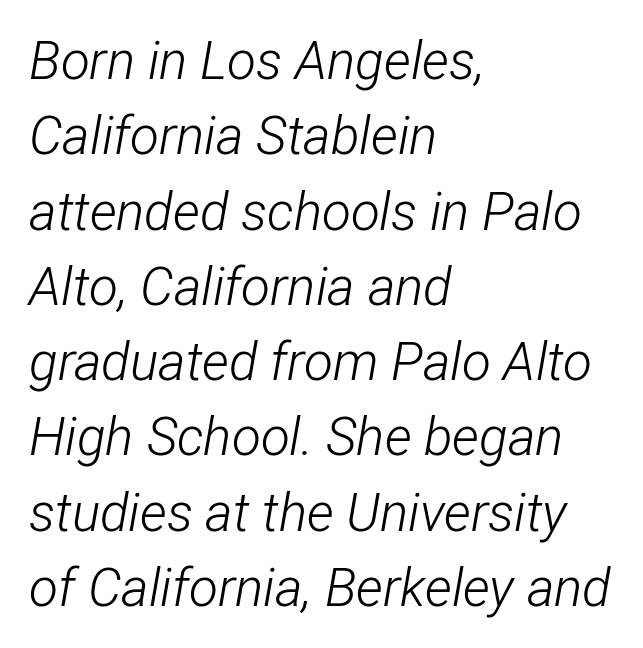
Caption: standard tracking, unaltered. Nothing heavy about these letters — not bold at all. Varying glyph widths throughout — classic text-font behaviour. Italic: yes, the glyphs are oblique.
